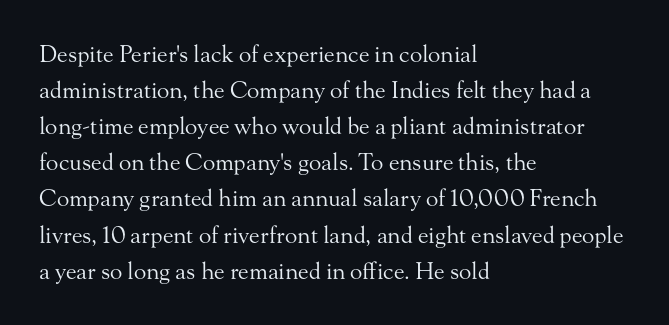
Nothing unusual about the tracking: characters are spaced as the font intends. The typesetter chose a ragged-right arrangement here. Vertical strokes here are truly vertical. In terms of leading, this rendering sits right in the middle.
